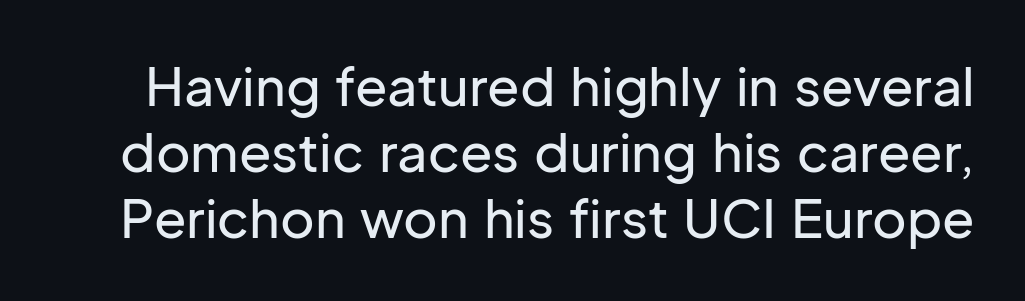
No feet cap the strokes, marking this as sans-serif type. The letters stand straight up with perfectly vertical stems. The designer left line spacing at the default. No word sits above an underline. Proportional: the letters do not fall into vertical columns.
